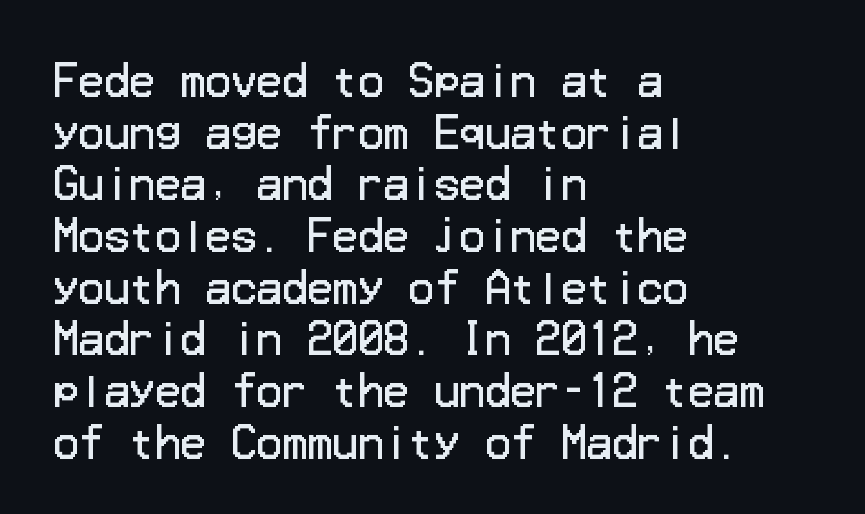
{"serif": "no", "italic": "no", "bold": "no", "weight": "regular", "width": "normal", "stroke_contrast": "low", "x_height": "medium", "underline": "no", "align": "left", "line_spacing_ratio": 1.23, "letter_spacing": "normal", "letter_spacing_em": 0.0, "glyph_px": 42}
